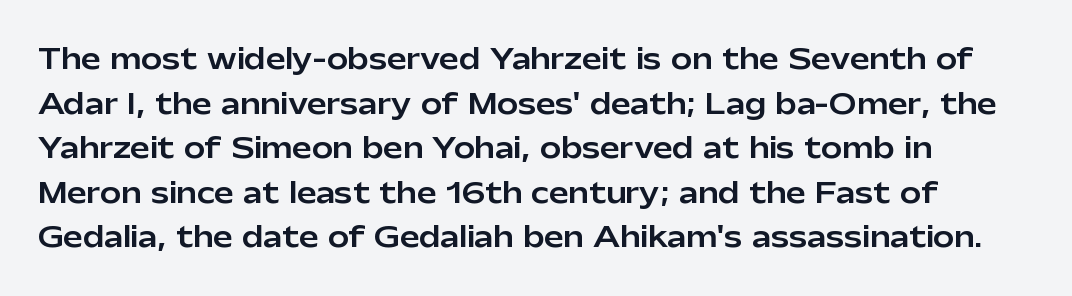
The image shows 28 px sans-serif type, upright; set left-aligned, normal line spacing (1.59x), normal letter spacing, not underlined; low stroke contrast and a medium x-height.
